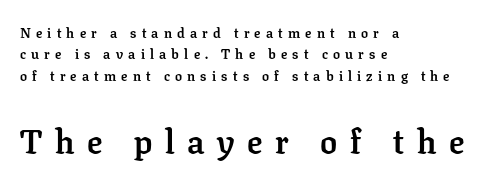
Compared with typical body copy, the letter spacing here is much looser. Vertical spacing — default. Think of a printed novel: that variable character pitch is what you see here. Each row of text sits above clean, open space. Whoever set this made the second block the dominant, larger element.
